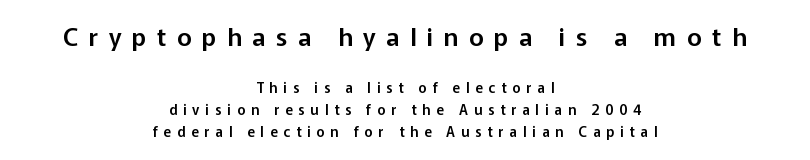
{"italic": "no", "underline": "no", "align": "center", "line_spacing": "normal", "line_spacing_ratio": 1.57, "letter_spacing": "wide", "letter_spacing_em": 0.42, "larger_block": "first", "size_ratio": 1.79, "glyph_px": 25}
